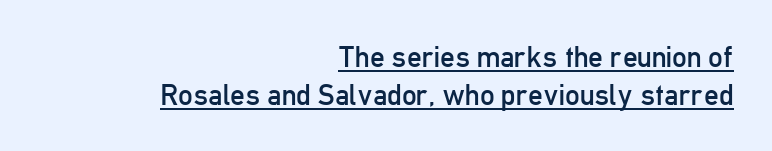
Q: Is the text bold? A: No.
Q: Is the text italic (slanted)? A: No, it is upright.
Q: Is the typeface a serif or a sans-serif typeface? A: Sans-serif.
Q: Is the text underlined? A: Yes.
Q: How is the paragraph aligned? A: Right-aligned.
Q: Is the spacing between letters normal or unusually wide? A: Normal.
Q: Is the spacing between lines tight, normal or loose? A: Normal.
Q: Width (condensed, normal, or wide)? A: Condensed.
Q: Stroke contrast? A: Low.
Q: x-height? A: Medium.
Q: Monospaced? A: No.
